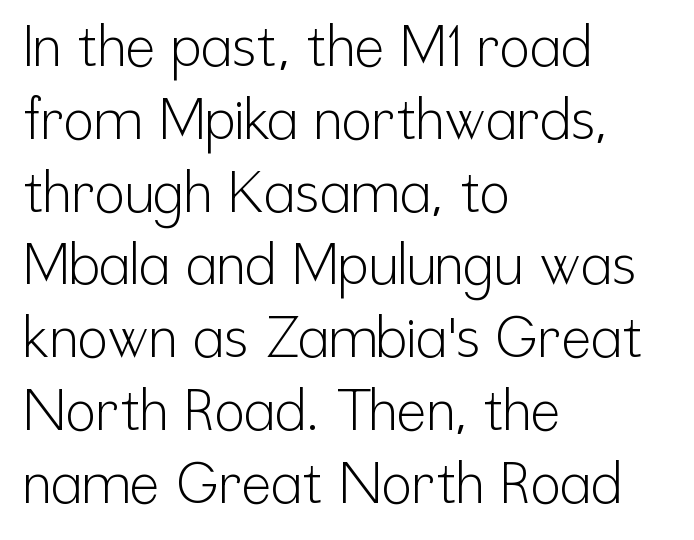
The image shows 56 px light, condensed sans-serif type, upright; set left-aligned, normal line spacing (1.3x), normal letter spacing, not underlined; low stroke contrast and a medium x-height.
